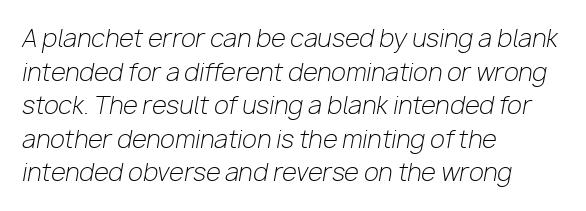
Casual observation: everything's shoved over to the left. Descenders hang freely into open space. The specimen reads as italic at a glance. The type is set solid horizontally, with unmodified tracking. A light-to-regular cut is what we see here. The rows are spaced the way most documents space them.
